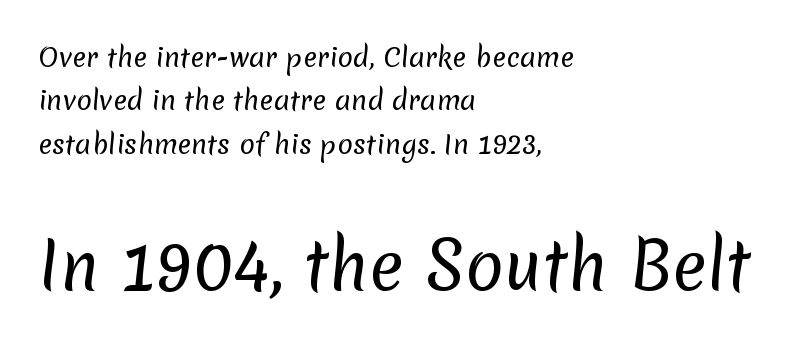
{"serif": "no", "bold": "no", "weight": "regular", "width": "normal", "stroke_contrast": "low", "x_height": "medium", "monospaced": "no", "underline": "no", "align": "left", "line_spacing": "normal", "line_spacing_ratio": 1.67, "letter_spacing": "normal", "letter_spacing_em": 0.0, "larger_block": "second", "size_ratio": 2.46, "glyph_px": 64}
